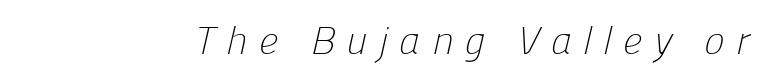
The weight tops out at a normal text grade. Note the varied advance widths — an 'i' is clearly narrower than an 'm'. The horizontal fit of the characters is loose and conspicuously gappy. Font category for this specimen: sans-serif. The baseline area is clear.
